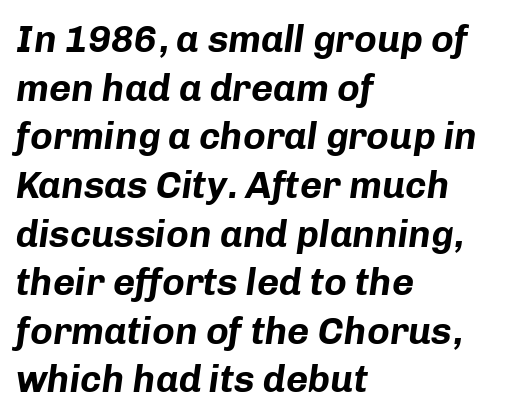
The image shows 38 px bold type, italic (leaning right); set left-aligned, normal line spacing (1.28x), normal letter spacing, not underlined; low stroke contrast and a medium x-height.
